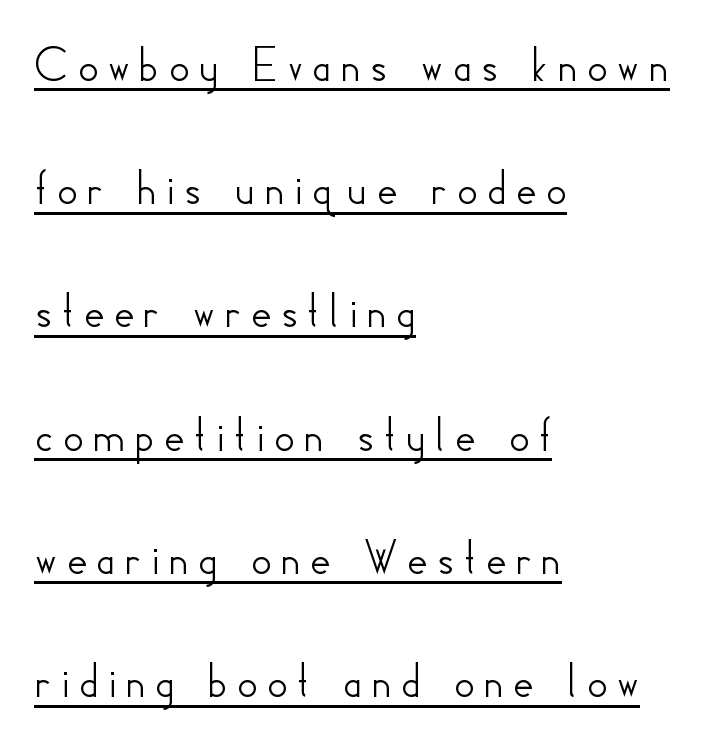
The image shows 52 px sans-serif type, upright; set left-aligned, loose line spacing (2.37x), underlined; low stroke contrast and a small x-height.
